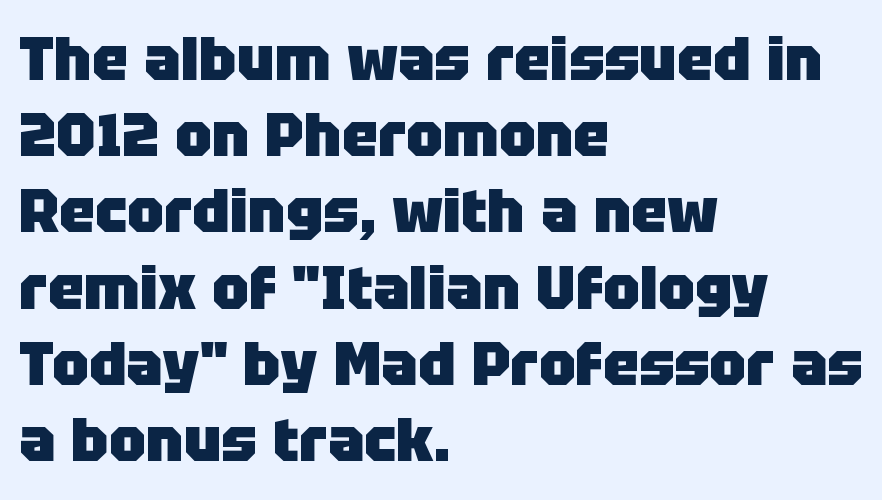
Q: Is the text bold? A: Yes.
Q: Is the text italic (slanted)? A: No, it is upright.
Q: Is the typeface a serif or a sans-serif typeface? A: Sans-serif.
Q: Is the text underlined? A: No.
Q: How is the paragraph aligned? A: Left-aligned.
Q: Is the spacing between letters normal or unusually wide? A: Normal.
Q: Is the spacing between lines tight, normal or loose? A: Normal.
Q: Width (condensed, normal, or wide)? A: Normal.
Q: Stroke contrast? A: Low.
Q: x-height? A: Large.
Q: Monospaced? A: No.
